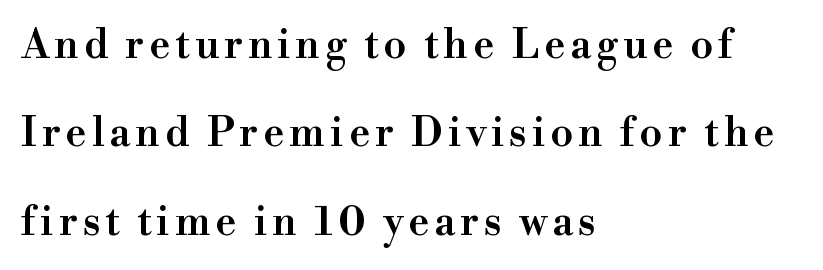
The image shows 40 px semibold serif type, upright; set left-aligned, loose line spacing (2.21x), not underlined; high stroke contrast and a small x-height.
